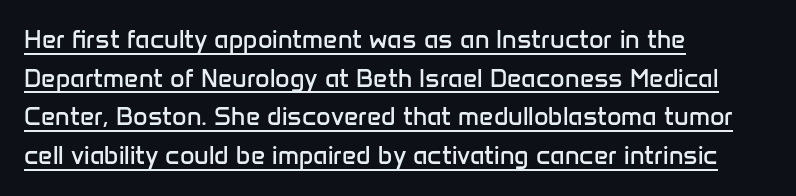
{"italic": "no", "bold": "no", "underline": "yes", "align": "left", "line_spacing": "normal", "line_spacing_ratio": 1.55, "letter_spacing": "normal", "letter_spacing_em": 0.0, "glyph_px": 25}
